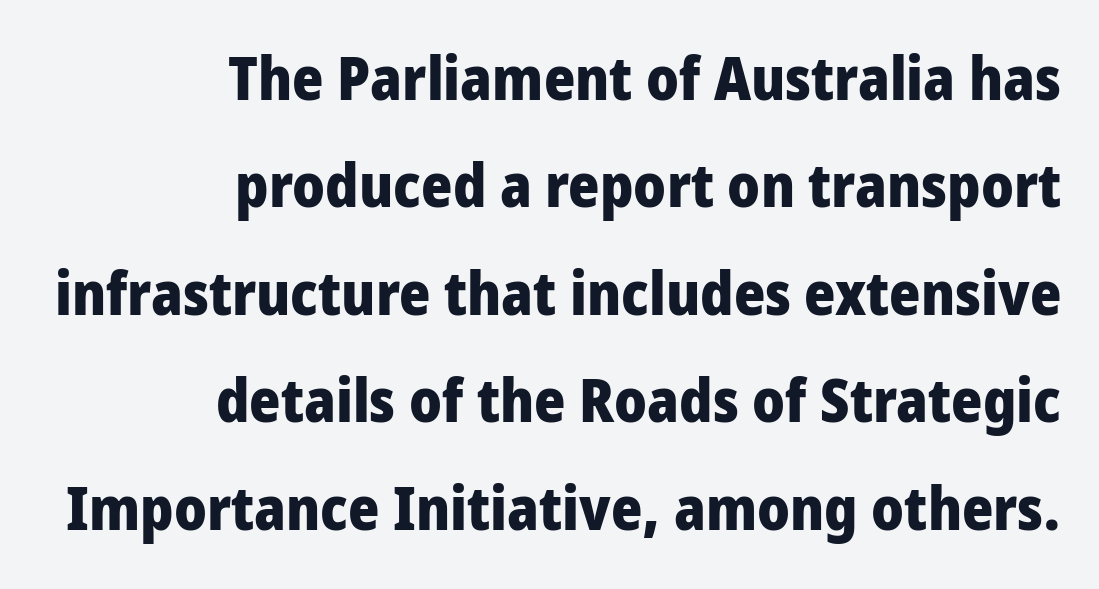
Notice how thick the strokes are: this is what a full bold looks like. Spacing verdict: proportional, widths tailored to each character. Nope, not italic — everything's standing straight. Nothing sits at the stroke ends, so this counts as sans-serif.
